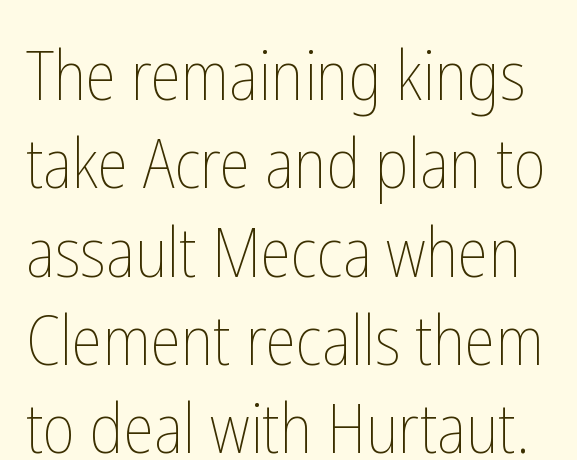
Q: Is the text bold? A: No.
Q: Is the text italic (slanted)? A: No, it is upright.
Q: Is the text underlined? A: No.
Q: Is the spacing between letters normal or unusually wide? A: Normal.
Q: Is the spacing between lines tight, normal or loose? A: Normal.
Q: Width (condensed, normal, or wide)? A: Condensed.
Q: Stroke contrast? A: Low.
Q: x-height? A: Medium.
Q: Monospaced? A: No.
